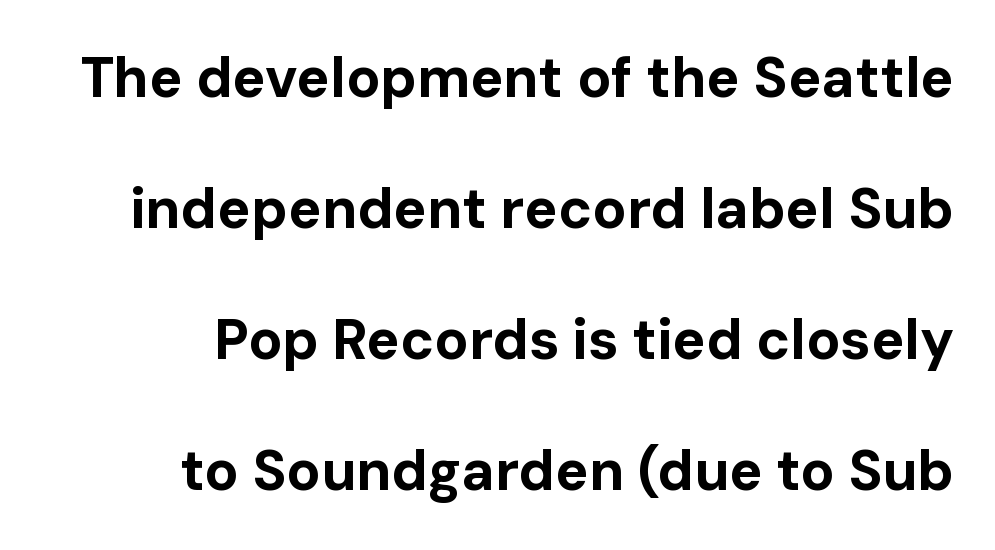
The image shows 56 px bold sans-serif type, upright; set right-aligned, loose line spacing (2.34x), normal letter spacing, not underlined; low stroke contrast and a medium x-height.
